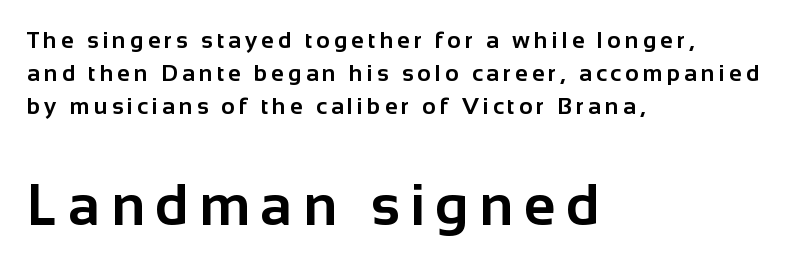
Q: Is the text bold? A: Yes.
Q: Is the text italic (slanted)? A: No, it is upright.
Q: Is the typeface a serif or a sans-serif typeface? A: Sans-serif.
Q: Is the text underlined? A: No.
Q: How is the paragraph aligned? A: Left-aligned.
Q: Is the spacing between lines tight, normal or loose? A: Normal.
Q: Which block of text is set in a larger size, the first (top) or the second (bottom)? A: The second (bottom) one.
Q: Width (condensed, normal, or wide)? A: Normal.
Q: Stroke contrast? A: Low.
Q: x-height? A: Medium.
Q: Monospaced? A: No.
